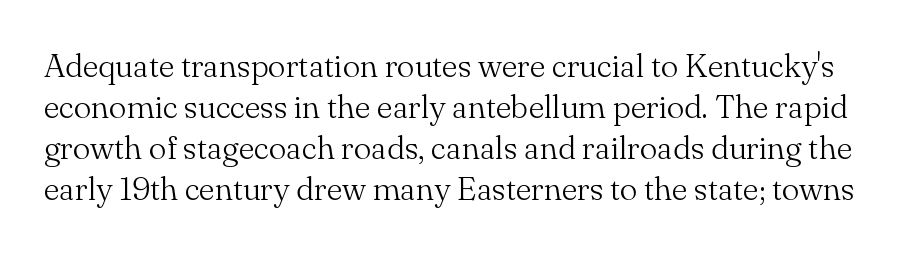
The image shows 33 px light serif type, upright; set line spacing 1.24x, normal letter spacing, not underlined; medium stroke contrast and a small x-height.
